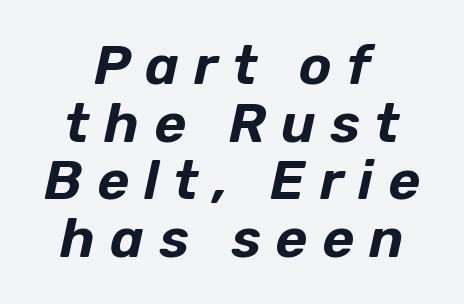
{"italic": "yes", "lean": "right", "slant_degrees": 12, "width": "normal", "stroke_contrast": "low", "x_height": "medium", "monospaced": "no", "underline": "no", "align": "center", "line_spacing": "tight", "line_spacing_ratio": 1.05, "letter_spacing": "wide", "letter_spacing_em": 0.27, "glyph_px": 55}
